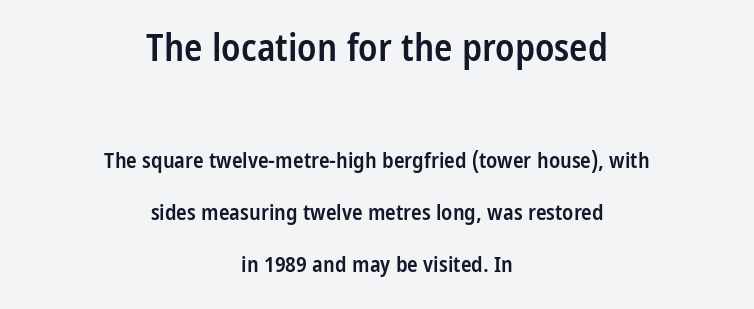
{"serif": "no", "italic": "no", "bold": "semi", "weight": "semibold", "width": "condensed", "stroke_contrast": "low", "x_height": "medium", "monospaced": "no", "underline": "no", "align": "center", "line_spacing": "loose", "line_spacing_ratio": 2.36, "letter_spacing": "normal", "letter_spacing_em": 0.0, "larger_block": "first", "size_ratio": 1.73, "glyph_px": 38}
